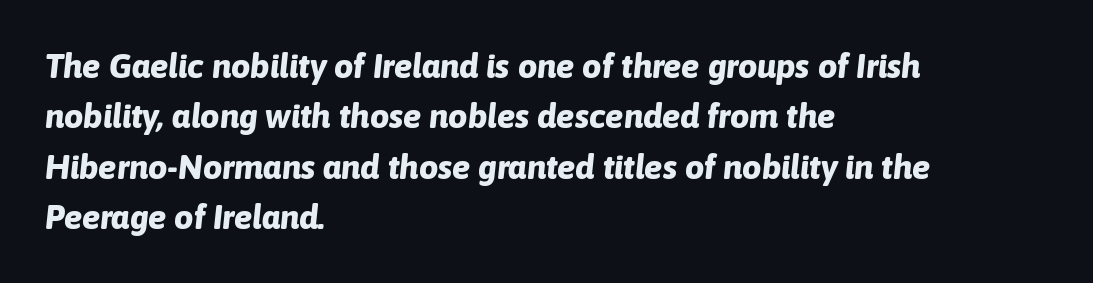
{"italic": "yes", "lean": "right", "slant_degrees": 6, "bold": "yes", "weight": "bold", "width": "normal", "stroke_contrast": "low", "x_height": "medium", "monospaced": "no", "underline": "no", "align": "left", "line_spacing": "normal", "line_spacing_ratio": 1.48, "letter_spacing": "normal", "letter_spacing_em": 0.0, "glyph_px": 34}
